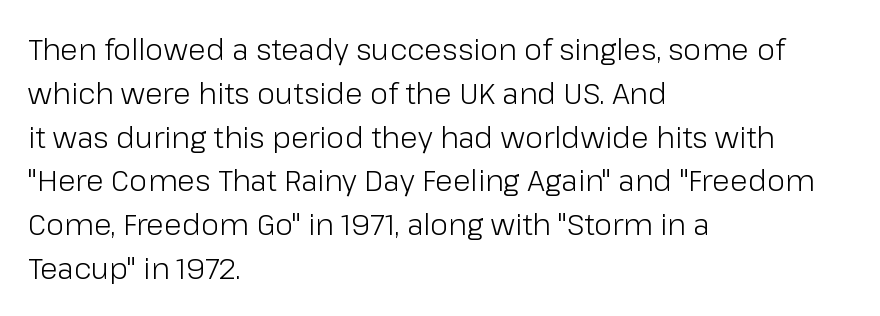
{"serif": "no", "italic": "no", "bold": "no", "weight": "light", "width": "normal", "stroke_contrast": "low", "x_height": "medium", "monospaced": "no", "underline": "no", "align": "left", "line_spacing": "normal", "line_spacing_ratio": 1.51, "letter_spacing": "normal", "letter_spacing_em": 0.0, "glyph_px": 29}
